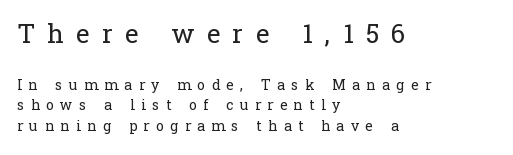
Q: Is the text bold? A: No.
Q: Is the text italic (slanted)? A: No, it is upright.
Q: Is the text underlined? A: No.
Q: How is the paragraph aligned? A: Left-aligned.
Q: Is the spacing between letters normal or unusually wide? A: Unusually wide.
Q: Is the spacing between lines tight, normal or loose? A: Normal.
Q: Which block of text is set in a larger size, the first (top) or the second (bottom)? A: The first (top) one.
